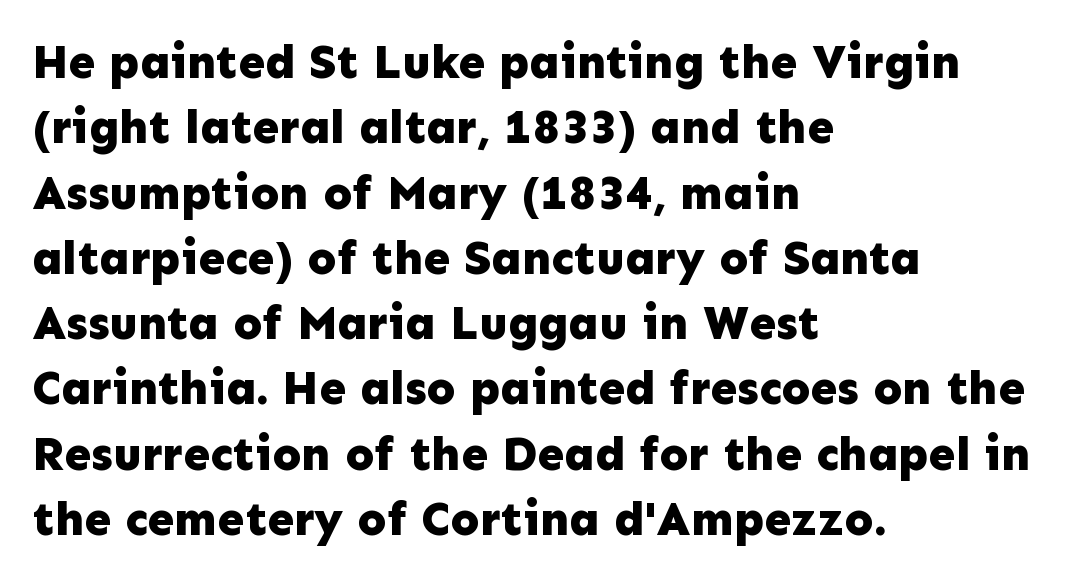
Q: Is the text bold? A: Yes.
Q: Is the text italic (slanted)? A: No, it is upright.
Q: Is the typeface a serif or a sans-serif typeface? A: Sans-serif.
Q: Is the text underlined? A: No.
Q: How is the paragraph aligned? A: Left-aligned.
Q: Is the spacing between letters normal or unusually wide? A: Normal.
Q: Is the spacing between lines tight, normal or loose? A: Normal.
Q: Width (condensed, normal, or wide)? A: Normal.
Q: Stroke contrast? A: Low.
Q: x-height? A: Medium.
Q: Monospaced? A: No.
